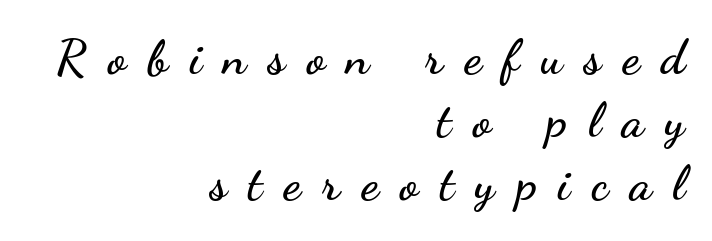
{"serif": "no", "width": "wide", "stroke_contrast": "low", "x_height": "small", "monospaced": "no", "underline": "no", "align": "right", "line_spacing": "normal", "line_spacing_ratio": 1.29, "letter_spacing": "wide", "letter_spacing_em": 0.44, "glyph_px": 49}
